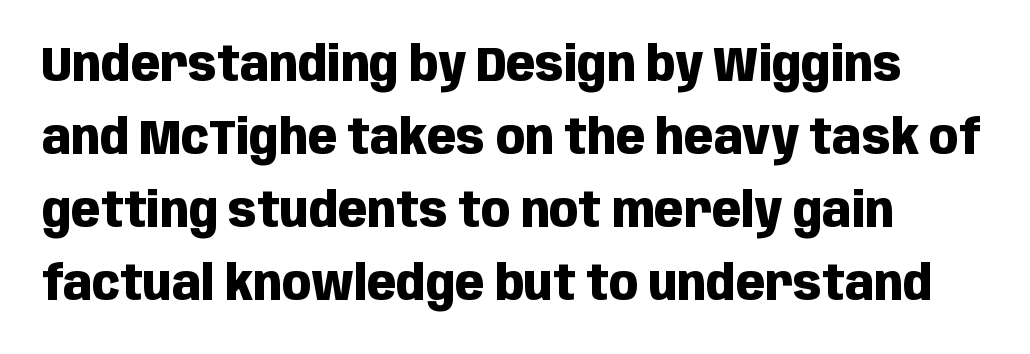
Q: Is the text bold? A: Yes.
Q: Is the text italic (slanted)? A: No, it is upright.
Q: Is the typeface a serif or a sans-serif typeface? A: Sans-serif.
Q: Is the text underlined? A: No.
Q: Is the spacing between letters normal or unusually wide? A: Normal.
Q: Is the spacing between lines tight, normal or loose? A: Normal.
Q: Width (condensed, normal, or wide)? A: Condensed.
Q: Stroke contrast? A: Low.
Q: x-height? A: Large.
Q: Monospaced? A: No.
